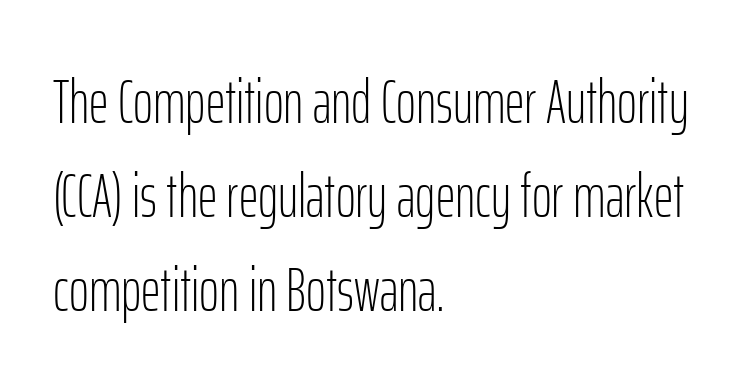
Q: Is the text bold? A: No.
Q: Is the text italic (slanted)? A: No, it is upright.
Q: Is the typeface a serif or a sans-serif typeface? A: Sans-serif.
Q: Is the text underlined? A: No.
Q: How is the paragraph aligned? A: Left-aligned.
Q: Is the spacing between letters normal or unusually wide? A: Normal.
Q: Is the spacing between lines tight, normal or loose? A: Normal.
Q: Width (condensed, normal, or wide)? A: Condensed.
Q: Stroke contrast? A: Low.
Q: x-height? A: Medium.
Q: Monospaced? A: No.
